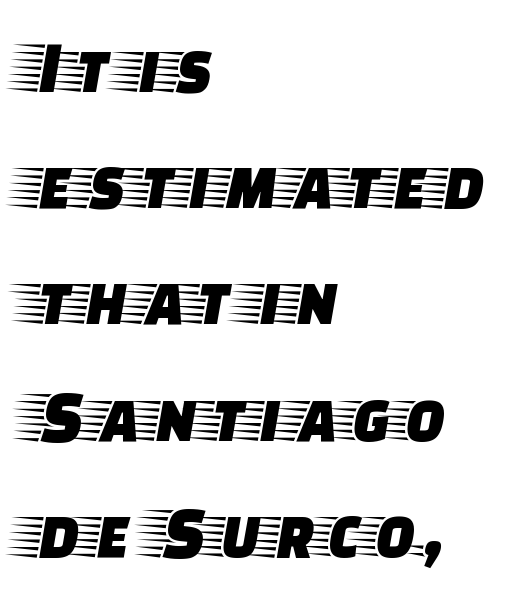
Compared with typical body copy, the letter spacing here is the same. No word sits above an underline. The passage shown is typed in a proportional face where columns would drift.
